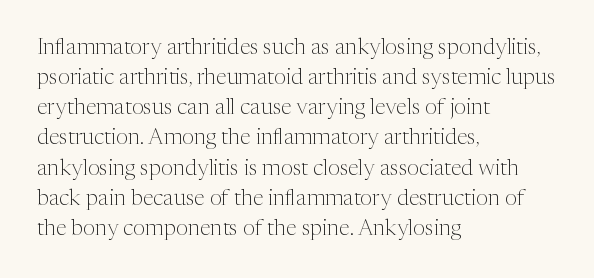
{"italic": "no", "bold": "no", "underline": "no", "align": "left", "line_spacing": "normal", "line_spacing_ratio": 1.37, "letter_spacing": "normal", "letter_spacing_em": 0.0, "glyph_px": 22}
